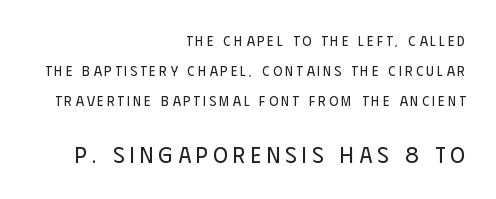
No heavy texture on the line: the type isn't bold. Notice the wide empty band between every row — that's loose leading. Inter-character spacing is expanded well beyond the font's built-in metrics. A roman cut, with each character standing at attention.
